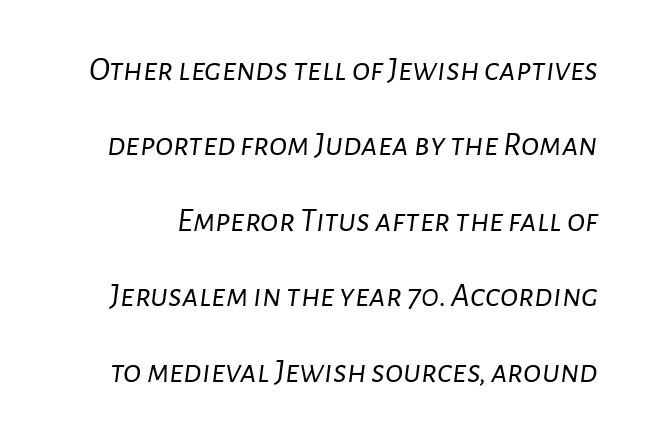
Is the type heavy? It reads as light-to-regular instead. Honestly, the letter spacing is just normal — you wouldn't notice it. Would a proofreader flag this as italicized? Yes. Students, observe: this is what heavily led, spacious text looks like.
